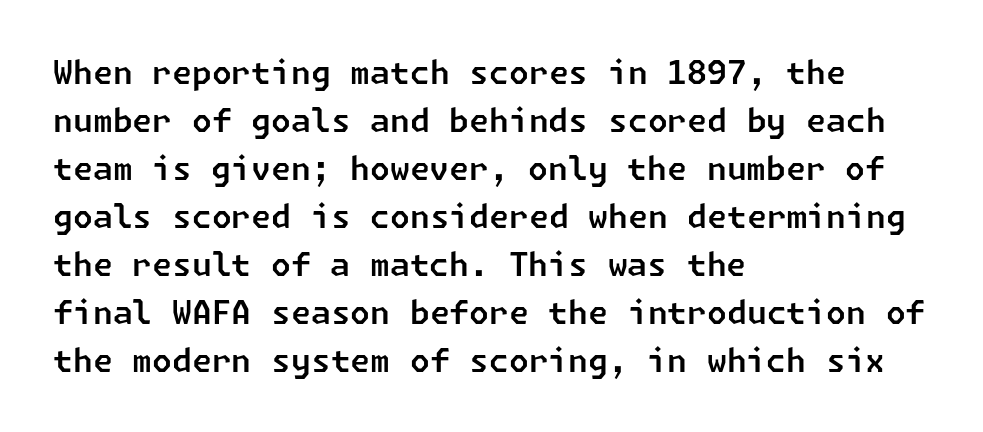
The image shows 32 px sans-serif type; set left-aligned, normal line spacing (1.5x), normal letter spacing, not underlined; low stroke contrast and a medium x-height.
